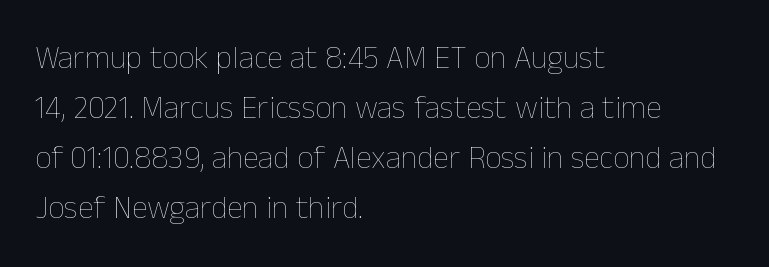
The face looks like a standard text weight, possibly lighter. Where is the straight margin? On the left. Decoration check: the copy has no underline. The letters advance in unequal steps, a hallmark of proportional type.
